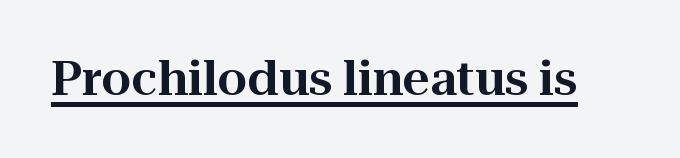
{"serif": "yes", "italic": "no", "width": "normal", "stroke_contrast": "high", "x_height": "medium", "monospaced": "no", "underline": "yes", "letter_spacing": "normal", "letter_spacing_em": 0.0, "glyph_px": 47}
